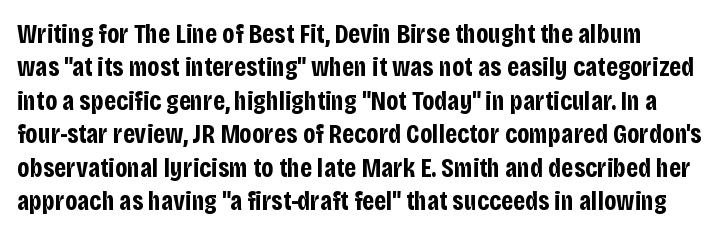
Q: Is the text bold? A: Yes.
Q: Is the text italic (slanted)? A: No, it is upright.
Q: Is the text underlined? A: No.
Q: Is the spacing between letters normal or unusually wide? A: Normal.
